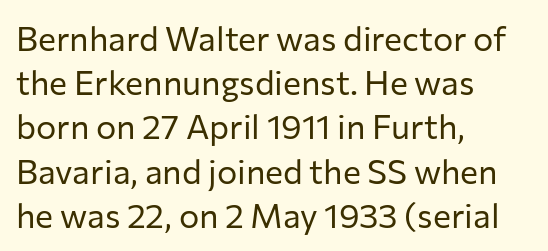
The image shows 34 px regular-weight sans-serif type, upright; set left-aligned, normal line spacing (1.3x), normal letter spacing, not underlined; low stroke contrast and a medium x-height.
